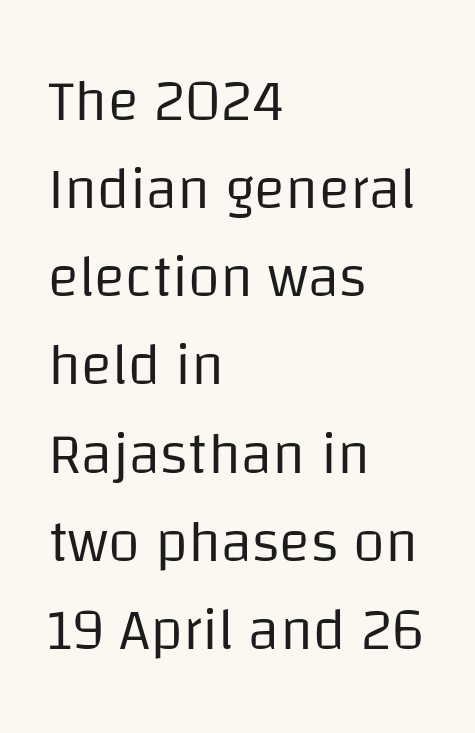
The designer went with a sans here, leaving each stem footless. Italic: no, the glyphs are upright roman. Interline gaps are of average width in this sample. Varying glyph widths throughout — classic text-font behaviour. Caption: face not bold, strokes unweighted.
